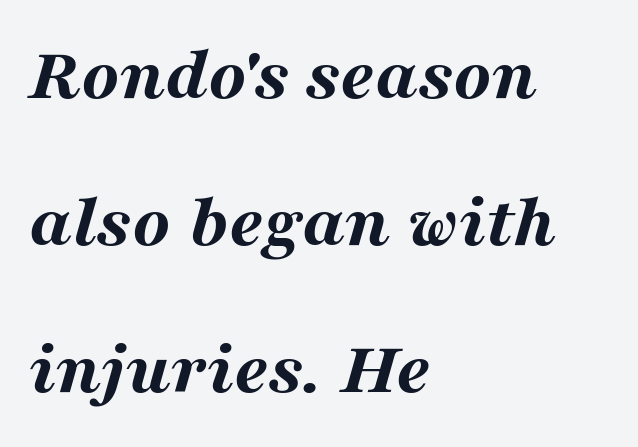
Q: Is the text bold? A: Yes.
Q: Is the text italic (slanted)? A: Yes, it leans right by about 16 degrees.
Q: Is the text underlined? A: No.
Q: How is the paragraph aligned? A: Left-aligned.
Q: Is the spacing between letters normal or unusually wide? A: Normal.
Q: Is the spacing between lines tight, normal or loose? A: Loose.
Q: Width (condensed, normal, or wide)? A: Wide.
Q: Stroke contrast? A: Medium.
Q: x-height? A: Medium.
Q: Monospaced? A: No.
